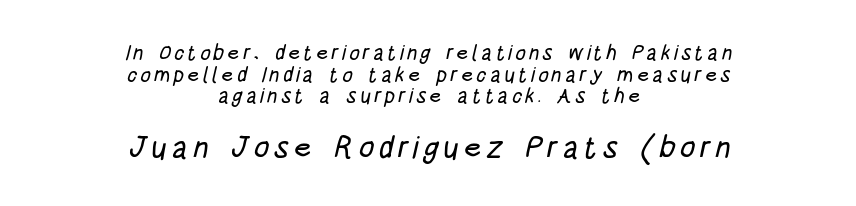
{"serif": "no", "width": "condensed", "stroke_contrast": "low", "x_height": "large", "monospaced": "no", "underline": "no", "align": "center", "line_spacing": "tight", "line_spacing_ratio": 1.03, "larger_block": "second", "size_ratio": 1.48, "glyph_px": 31}
